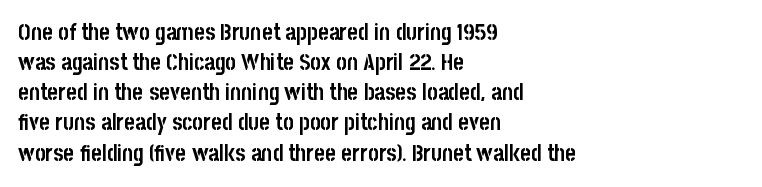
The image shows 23 px bold type, upright; set left-aligned, normal line spacing (1.31x), normal letter spacing, not underlined.
